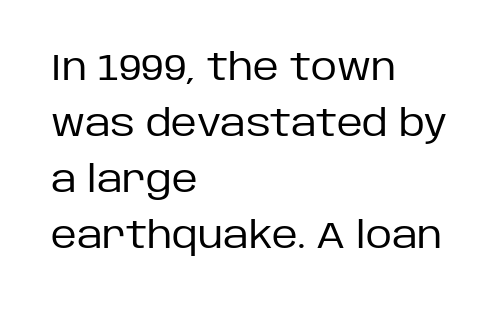
The glyphs in this specimen are sans serif. Every row of glyphs begins at an identical x-position on the left. You could not count columns in this text — the font is proportionally spaced. This sample keeps an unexceptional amount of space between lines. The gap between lines stays unmarked.
